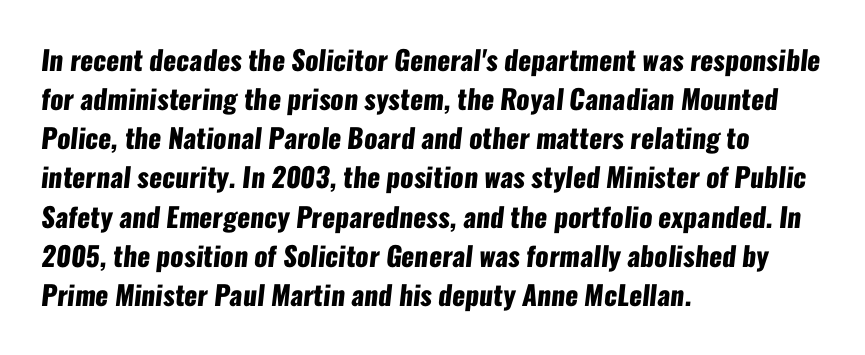
The image shows 27 px bold type; set left-aligned, normal line spacing (1.45x), normal letter spacing, not underlined.
